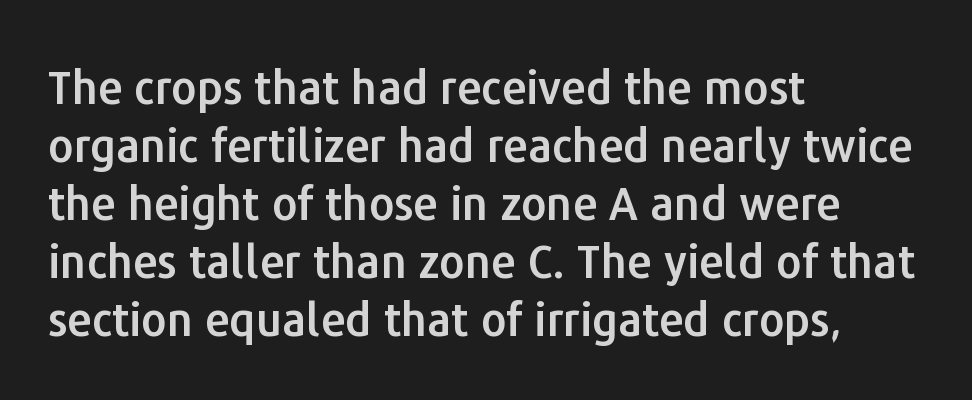
Q: Is the text italic (slanted)? A: No, it is upright.
Q: Is the typeface a serif or a sans-serif typeface? A: Sans-serif.
Q: Is the text underlined? A: No.
Q: How is the paragraph aligned? A: Left-aligned.
Q: Is the spacing between letters normal or unusually wide? A: Normal.
Q: Is the spacing between lines tight, normal or loose? A: Normal.
Q: Width (condensed, normal, or wide)? A: Normal.
Q: Stroke contrast? A: Low.
Q: x-height? A: Medium.
Q: Monospaced? A: No.
